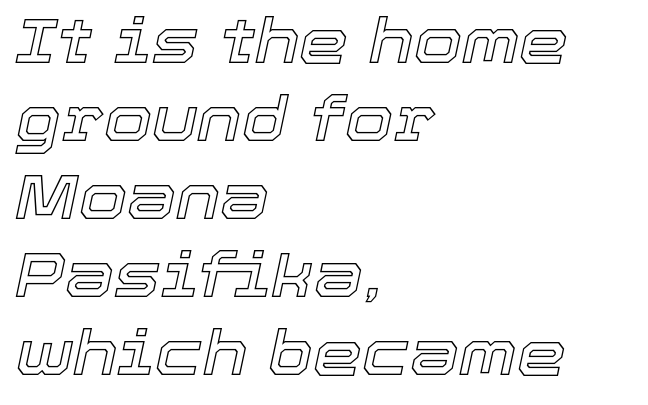
Glyph-to-glyph distance matches everyday printed text. The area under the type is left untouched. The axis of the letterforms is tilted away from vertical. Here the designer chose a conventional face with non-uniform glyph widths. Baseline-to-baseline distance is the conventional proportion of letter height.
